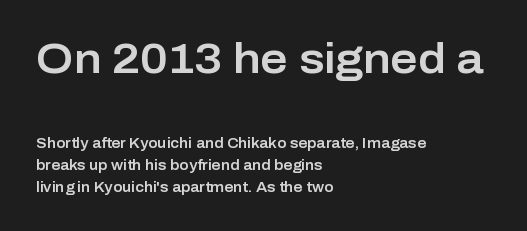
Beneath every word, the page is bare. This is roman type, the default non-slanted kind. The rendering uses natural spacing where letterforms have individual widths. These lines are set flush left with a ragged right edge.
